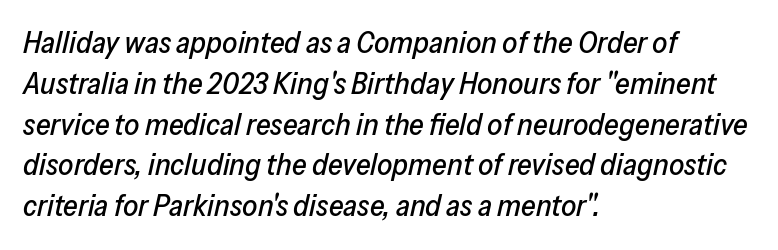
Q: Is the text italic (slanted)? A: Yes, it leans right by about 13 degrees.
Q: Is the text underlined? A: No.
Q: How is the paragraph aligned? A: Left-aligned.
Q: Is the spacing between letters normal or unusually wide? A: Normal.
Q: Is the spacing between lines tight, normal or loose? A: Normal.
Q: Width (condensed, normal, or wide)? A: Normal.
Q: Stroke contrast? A: Low.
Q: x-height? A: Medium.
Q: Monospaced? A: No.
